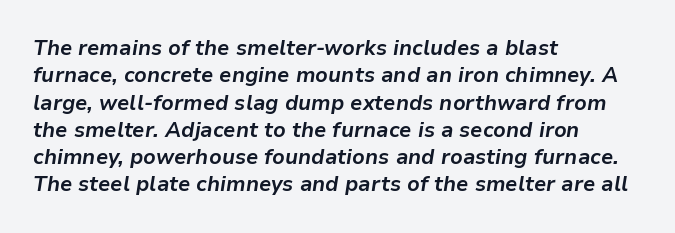
The image shows 21 px bold type, italic (leaning right); set left-aligned, normal line spacing (1.3x), normal letter spacing, not underlined.
